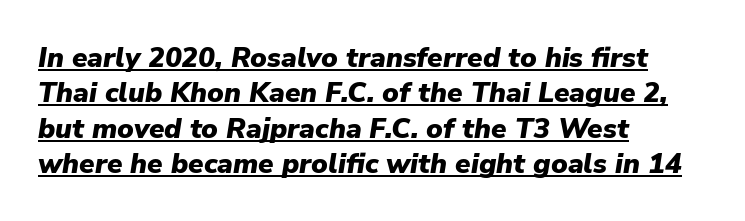
Students, note that the glyphs here touch the page at normal intervals. As a designer I'd log this as weight 700, bold. The paragraph has a hard left edge and a soft right edge. Notice how descenders clear the ascenders below comfortably — that's standard leading. The specimen includes a rule beneath the text block's lines.
